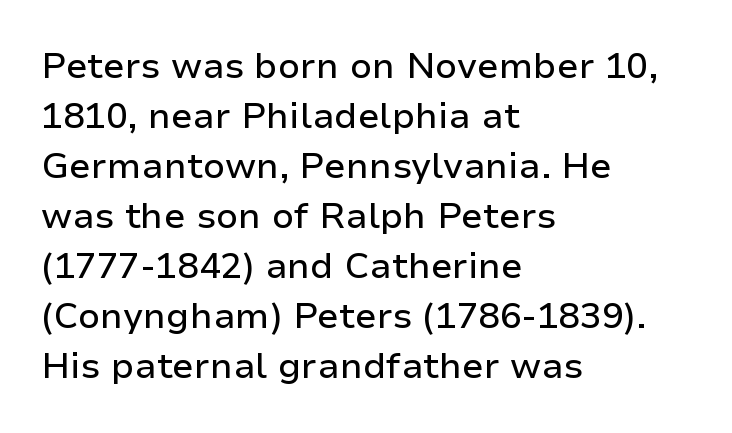
{"serif": "no", "italic": "no", "width": "normal", "stroke_contrast": "low", "x_height": "medium", "monospaced": "no", "underline": "no", "align": "left", "line_spacing": "normal", "line_spacing_ratio": 1.39, "letter_spacing": "normal", "letter_spacing_em": 0.0, "glyph_px": 36}
